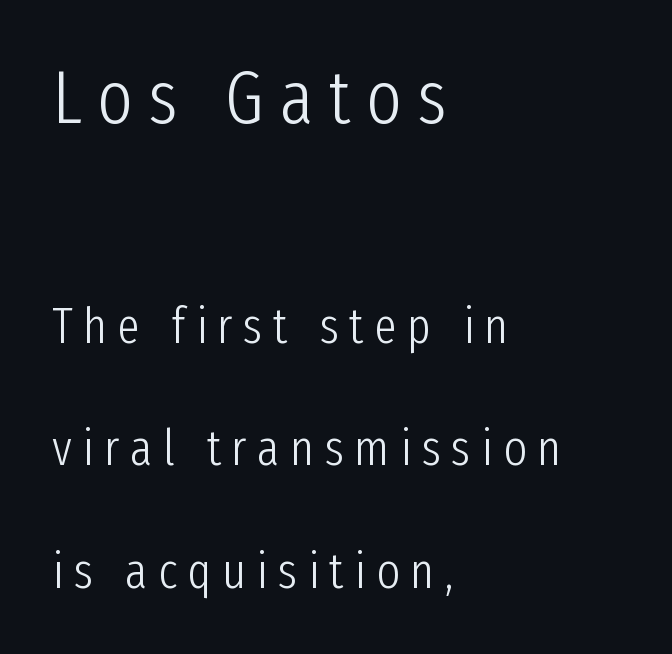
Rows of type keep a wide berth in the vertical direction. The gap between lines stays unmarked. Counters stay open thanks to moderate or lighter strokes. Is this a sans? Yes — the strokes have no serifs.
